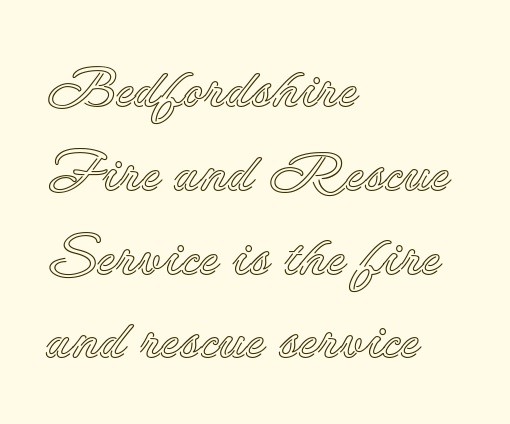
Summary of vertical rhythm: regular, with standard interline spacing. In terms of letterspacing, this is plain default setting. The gap between lines stays unmarked. The ragged edge is on the right, which tells us the setting is flush left. The letters advance in unequal steps, a hallmark of proportional type.
